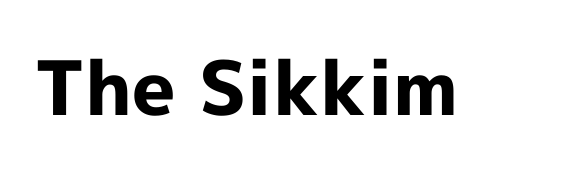
The image shows 75 px bold sans-serif type, upright; set normal letter spacing, not underlined; a medium x-height.
